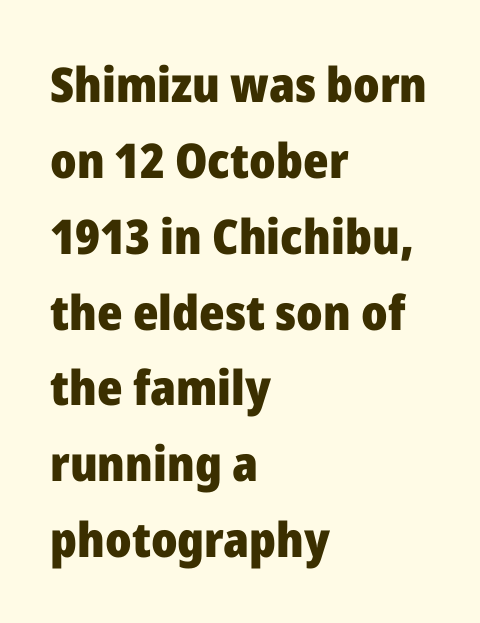
The image shows 48 px heavy sans-serif type, upright; set left-aligned, normal line spacing (1.58x), normal letter spacing, not underlined; low stroke contrast and a medium x-height.
